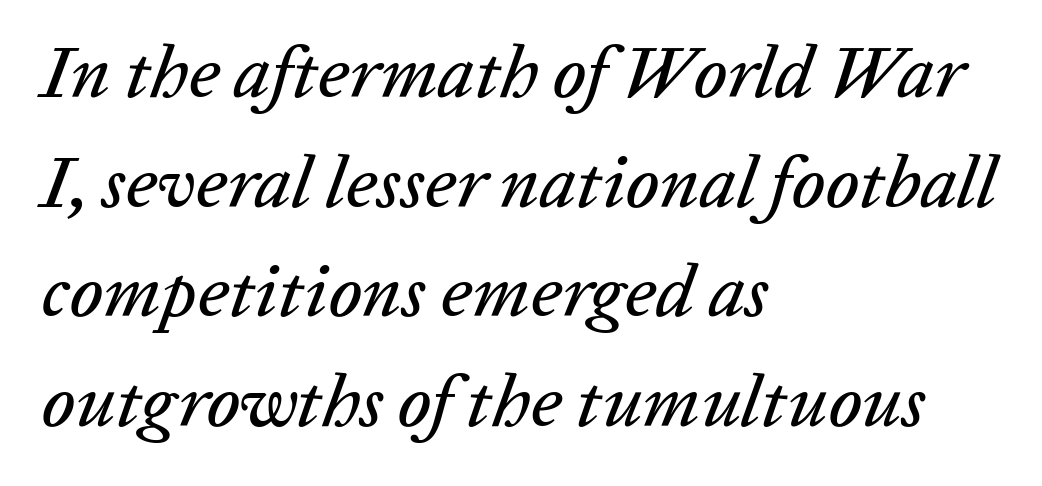
The image shows 74 px text type, italic (leaning right); set left-aligned, normal line spacing (1.48x), normal letter spacing, not underlined; low stroke contrast and a medium x-height.
